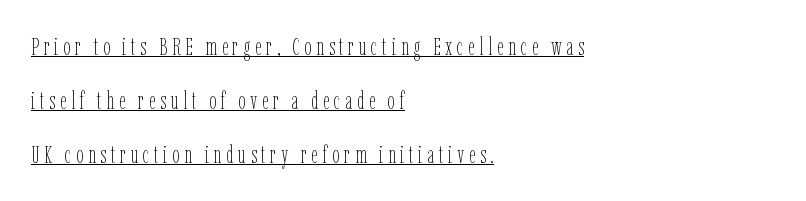
{"italic": "no", "bold": "no", "underline": "yes", "align": "left", "line_spacing": "loose", "line_spacing_ratio": 2.16, "glyph_px": 25}
